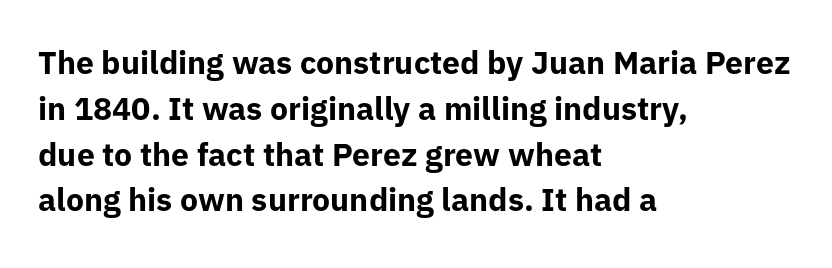
Q: Is the text bold? A: Yes.
Q: Is the text italic (slanted)? A: No, it is upright.
Q: Is the typeface a serif or a sans-serif typeface? A: Sans-serif.
Q: Is the text underlined? A: No.
Q: How is the paragraph aligned? A: Left-aligned.
Q: Is the spacing between letters normal or unusually wide? A: Normal.
Q: Is the spacing between lines tight, normal or loose? A: Normal.
Q: Width (condensed, normal, or wide)? A: Normal.
Q: Stroke contrast? A: Low.
Q: x-height? A: Medium.
Q: Monospaced? A: No.
